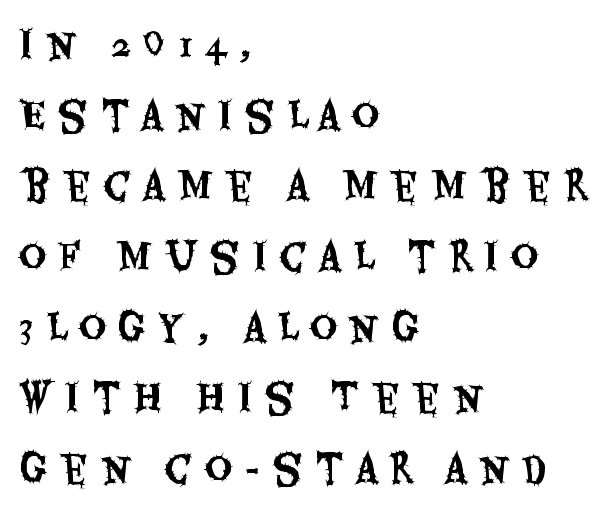
The image shows 38 px condensed sans-serif type, upright; set left-aligned, line spacing 1.86x, unusually wide letter spacing (+0.32 em), not underlined; medium stroke contrast and a large x-height.
